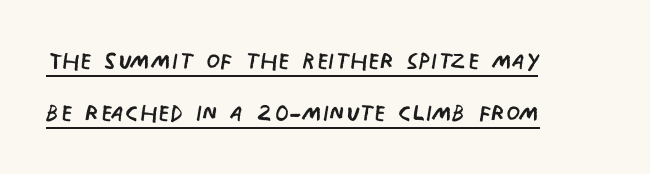
The image shows 32 px regular-weight, condensed sans-serif type; set left-aligned, normal line spacing (1.62x), normal letter spacing, underlined; low stroke contrast and a large x-height.
